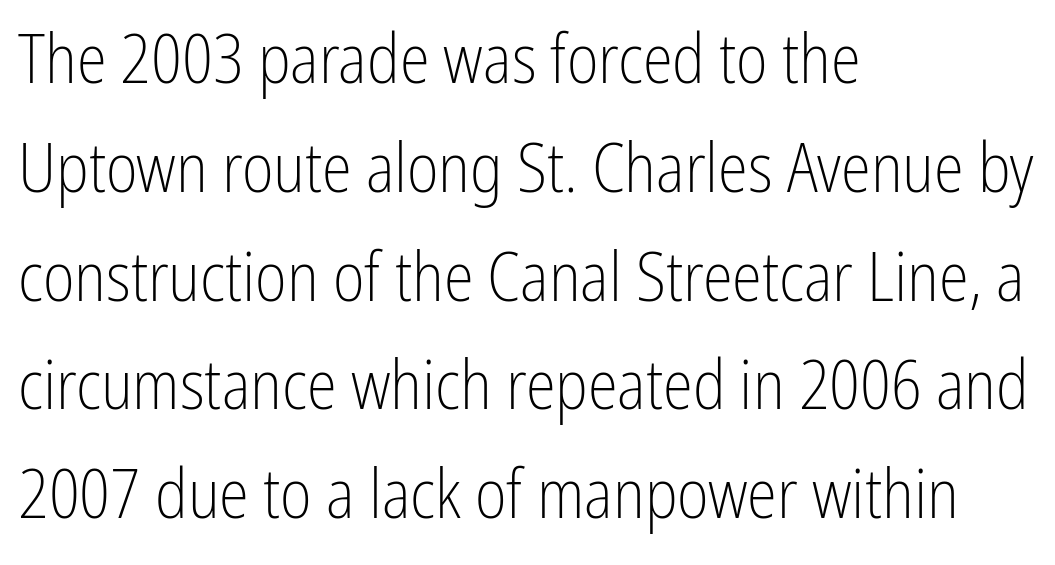
The image shows 68 px light, condensed sans-serif type, upright; set left-aligned, normal line spacing (1.6x), normal letter spacing, not underlined; low stroke contrast and a medium x-height.
